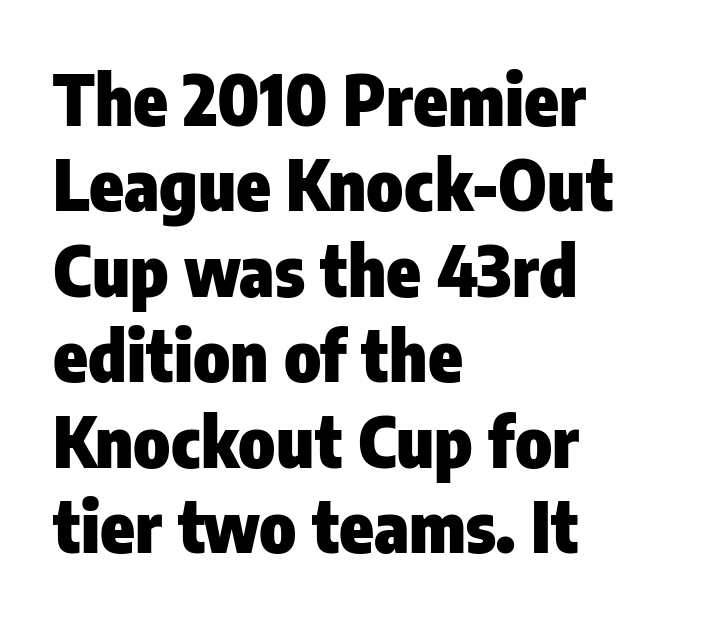
Q: Is the text bold? A: Yes.
Q: Is the text italic (slanted)? A: No, it is upright.
Q: Is the typeface a serif or a sans-serif typeface? A: Sans-serif.
Q: Is the text underlined? A: No.
Q: How is the paragraph aligned? A: Left-aligned.
Q: Is the spacing between letters normal or unusually wide? A: Normal.
Q: Width (condensed, normal, or wide)? A: Condensed.
Q: Stroke contrast? A: Low.
Q: x-height? A: Medium.
Q: Monospaced? A: No.
